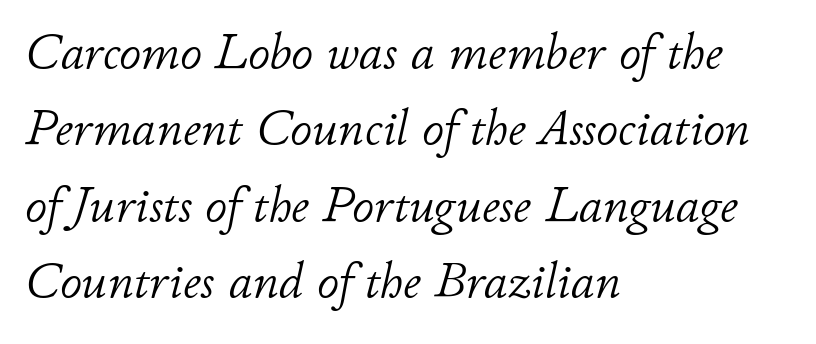
Q: Is the text bold? A: No.
Q: Is the text italic (slanted)? A: Yes, it leans right by about 11 degrees.
Q: Is the text underlined? A: No.
Q: How is the paragraph aligned? A: Left-aligned.
Q: Is the spacing between letters normal or unusually wide? A: Normal.
Q: Is the spacing between lines tight, normal or loose? A: Normal.
Q: Width (condensed, normal, or wide)? A: Normal.
Q: Stroke contrast? A: Low.
Q: x-height? A: Small.
Q: Monospaced? A: No.
